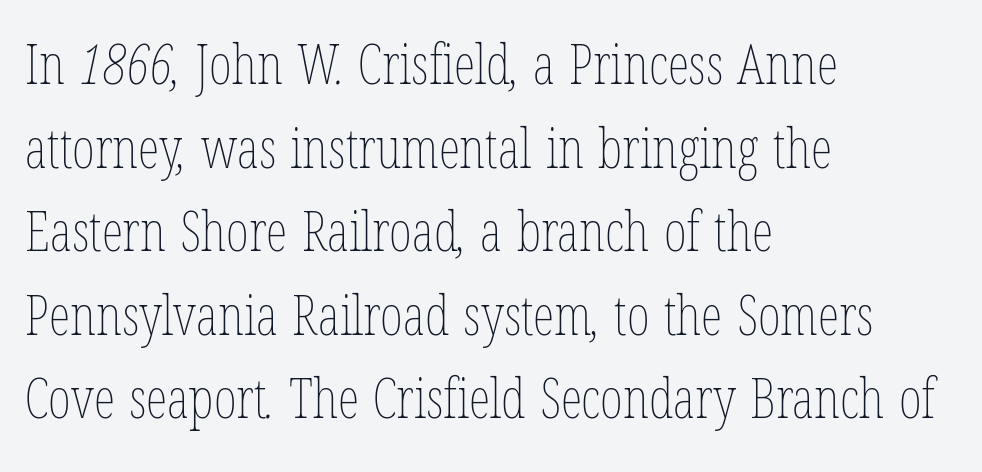
{"bold": "no", "weight": "thin", "width": "condensed", "stroke_contrast": "low", "x_height": "medium", "monospaced": "no", "underline": "no", "align": "left", "line_spacing": "normal", "line_spacing_ratio": 1.52, "letter_spacing": "normal", "letter_spacing_em": 0.0, "glyph_px": 55}
